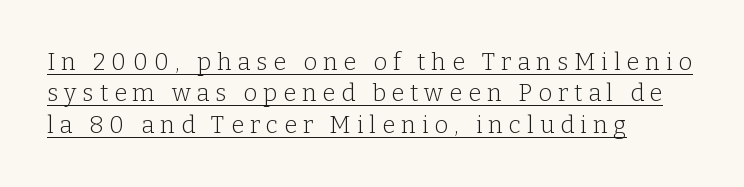
{"italic": "no", "bold": "no", "underline": "yes", "align": "left", "line_spacing": "normal", "line_spacing_ratio": 1.31, "letter_spacing": "wide", "letter_spacing_em": 0.24, "glyph_px": 24}
